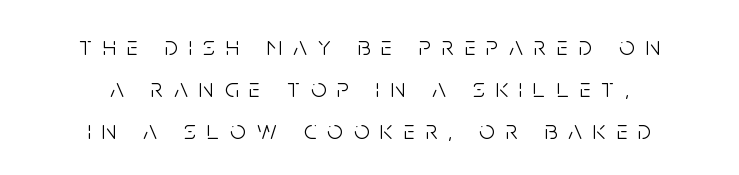
{"italic": "no", "bold": "no", "underline": "no", "align": "center", "line_spacing": "normal", "line_spacing_ratio": 1.55, "letter_spacing": "wide", "letter_spacing_em": 0.41, "glyph_px": 27}
